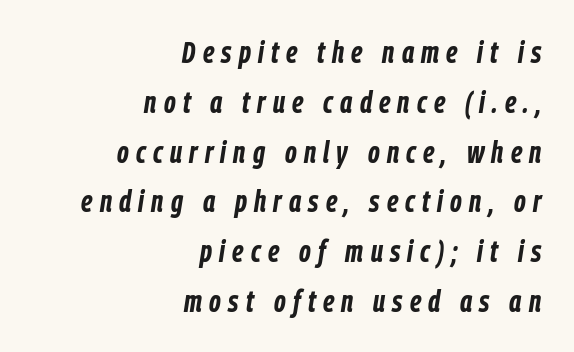
The image shows 30 px bold, condensed type, italic (leaning right); set right-aligned, normal line spacing (1.66x), unusually wide letter spacing (+0.24 em), not underlined; low stroke contrast and a medium x-height.
